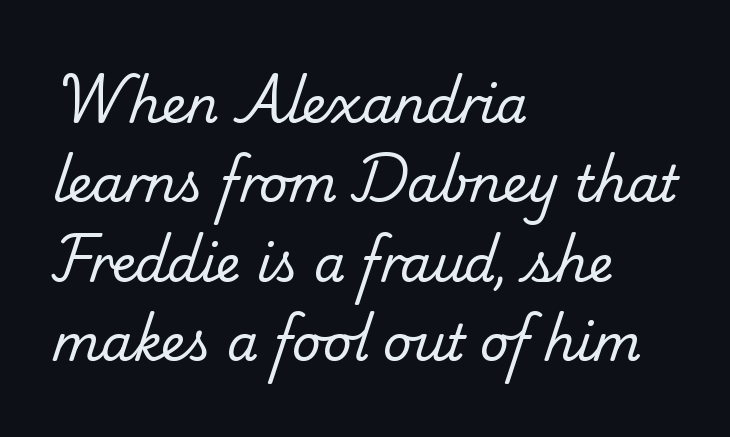
There is no visible air inserted between adjacent glyphs. Heaviness? Minimal to ordinary, like unemphasized prose. Underline: absent. The characters display serif detailing at their extremities. Evenly set lines give the paragraph a standard silhouette. The rag falls on the right side of this text block.
